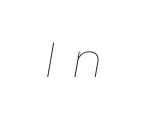
Plain, unruled lines of type. The line texture is sparse and dotted thanks to wide tracking. The whole block is typeset with a tilt. The letterforms sit at book weight or below. This sample has the flowing, uneven cadence of proportional lettering.
